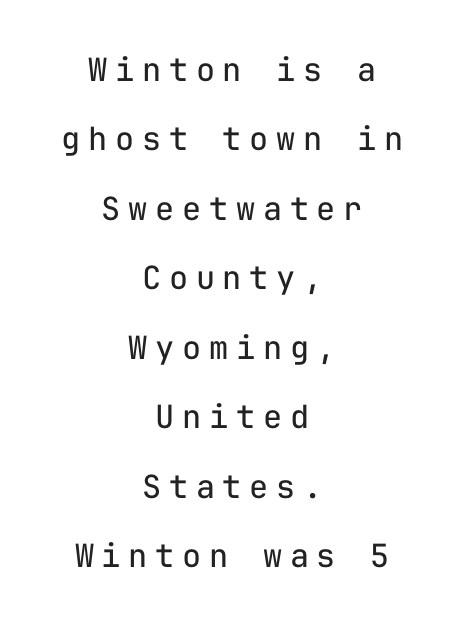
Q: Is the text bold? A: No.
Q: Is the text italic (slanted)? A: No, it is upright.
Q: Is the typeface a serif or a sans-serif typeface? A: Sans-serif.
Q: Is the text underlined? A: No.
Q: How is the paragraph aligned? A: Centered.
Q: Is the spacing between letters normal or unusually wide? A: Unusually wide.
Q: Is the spacing between lines tight, normal or loose? A: Loose.
Q: Width (condensed, normal, or wide)? A: Normal.
Q: Stroke contrast? A: Low.
Q: x-height? A: Medium.
Q: Monospaced? A: Yes.
